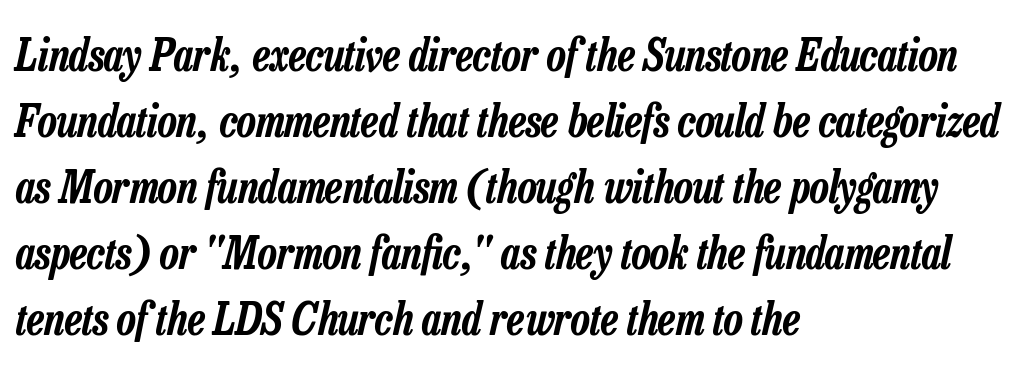
{"italic": "yes", "lean": "right", "slant_degrees": 13, "width": "condensed", "stroke_contrast": "low", "x_height": "medium", "monospaced": "no", "underline": "no", "align": "left", "line_spacing": "normal", "line_spacing_ratio": 1.5, "letter_spacing": "normal", "letter_spacing_em": 0.0, "glyph_px": 44}
